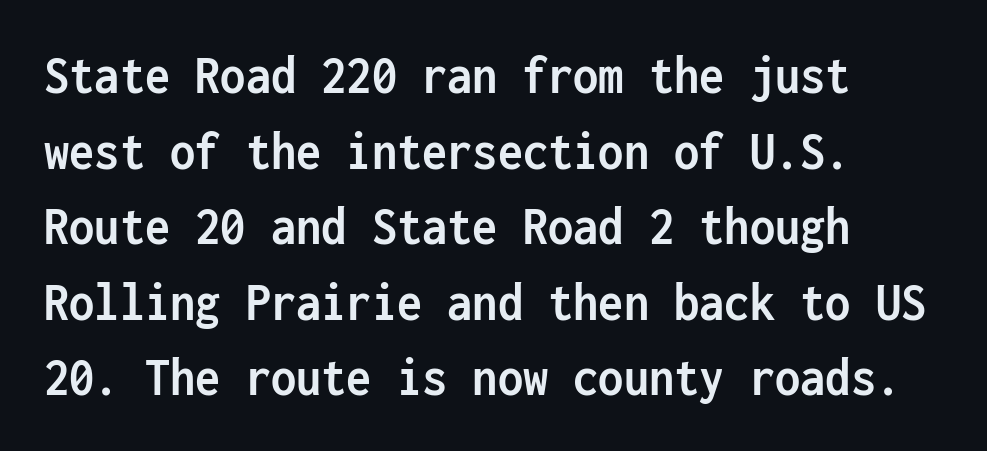
Q: Is the text bold? A: Yes.
Q: Is the text italic (slanted)? A: No, it is upright.
Q: Is the typeface a serif or a sans-serif typeface? A: Sans-serif.
Q: Is the text underlined? A: No.
Q: How is the paragraph aligned? A: Left-aligned.
Q: Is the spacing between letters normal or unusually wide? A: Normal.
Q: Is the spacing between lines tight, normal or loose? A: Normal.
Q: Width (condensed, normal, or wide)? A: Condensed.
Q: Stroke contrast? A: Low.
Q: x-height? A: Medium.
Q: Monospaced? A: Yes.
